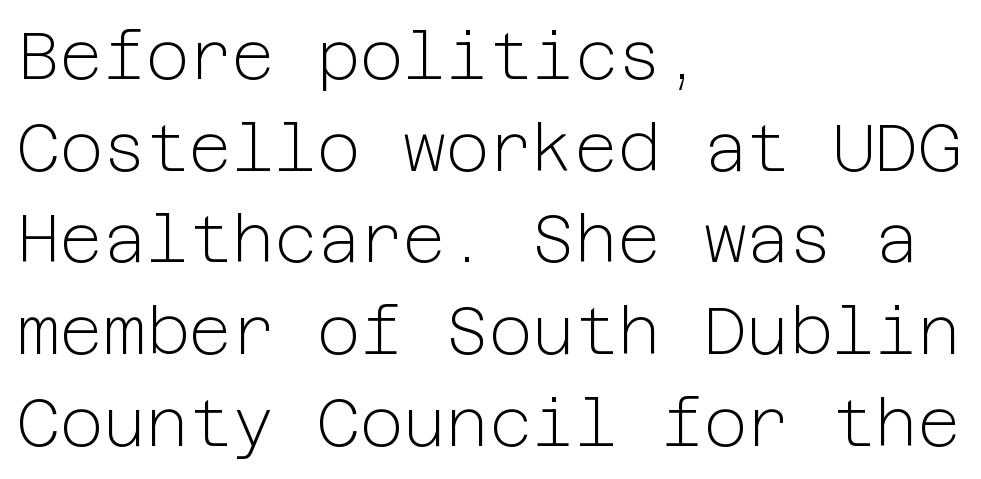
{"serif": "no", "italic": "no", "bold": "no", "weight": "light", "width": "normal", "stroke_contrast": "low", "x_height": "medium", "underline": "no", "align": "left", "line_spacing": "normal", "line_spacing_ratio": 1.39, "letter_spacing": "normal", "letter_spacing_em": 0.0, "glyph_px": 66}
